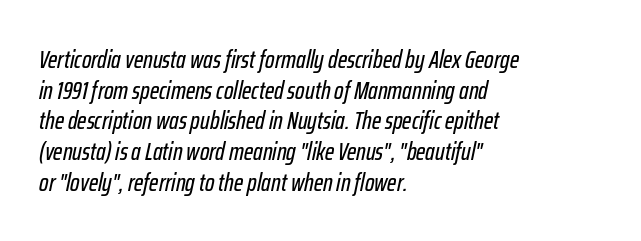
Q: Is the text italic (slanted)? A: Yes, it leans right by about 12 degrees.
Q: Is the text underlined? A: No.
Q: How is the paragraph aligned? A: Left-aligned.
Q: Is the spacing between letters normal or unusually wide? A: Normal.
